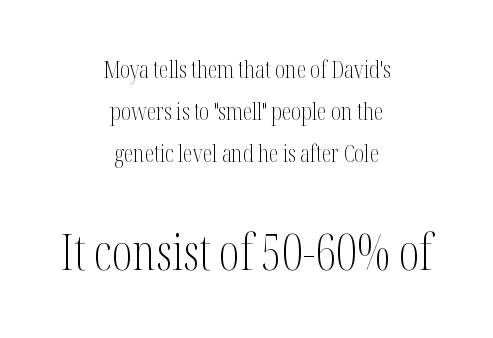
The setting favours the middle, as headings and verse often do. The passage shown is typeset with a serif family. The lettering holds an erect, upright posture throughout. A typesetter would call this zero additional tracking.
